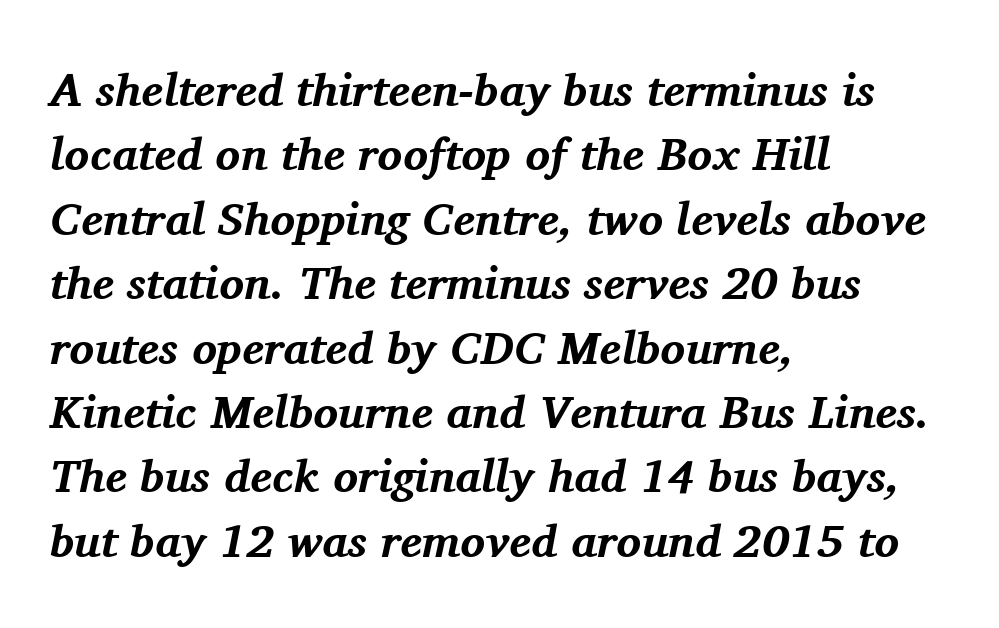
{"serif": "yes", "italic": "yes", "lean": "right", "slant_degrees": 11, "bold": "yes", "weight": "bold", "width": "normal", "stroke_contrast": "medium", "x_height": "medium", "monospaced": "no", "underline": "no", "align": "left", "line_spacing": "normal", "line_spacing_ratio": 1.4, "letter_spacing": "normal", "letter_spacing_em": 0.0, "glyph_px": 46}
